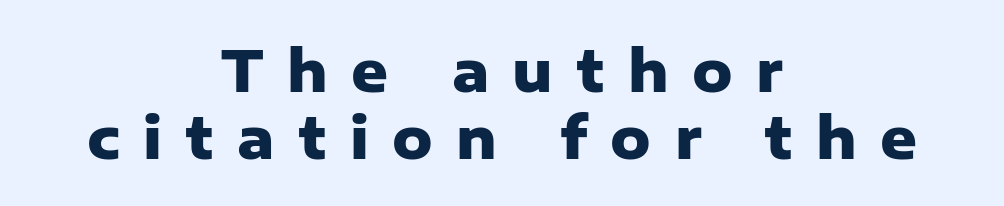
These lines have a slow, spaced-out rhythm from letter to letter. The rendering uses natural spacing where letterforms have individual widths. Quick note: underline off. No feet cap the strokes, marking this as sans-serif type. Style check: upright.
